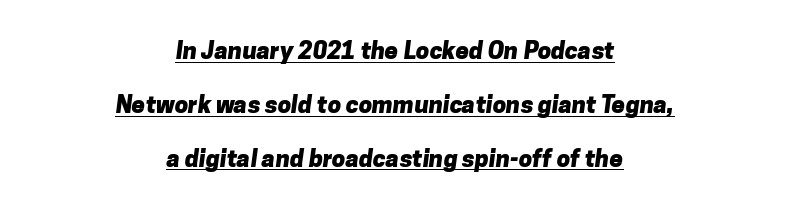
{"bold": "yes", "underline": "yes", "align": "center", "line_spacing": "loose", "line_spacing_ratio": 2.24, "letter_spacing": "normal", "letter_spacing_em": 0.0, "glyph_px": 24}
